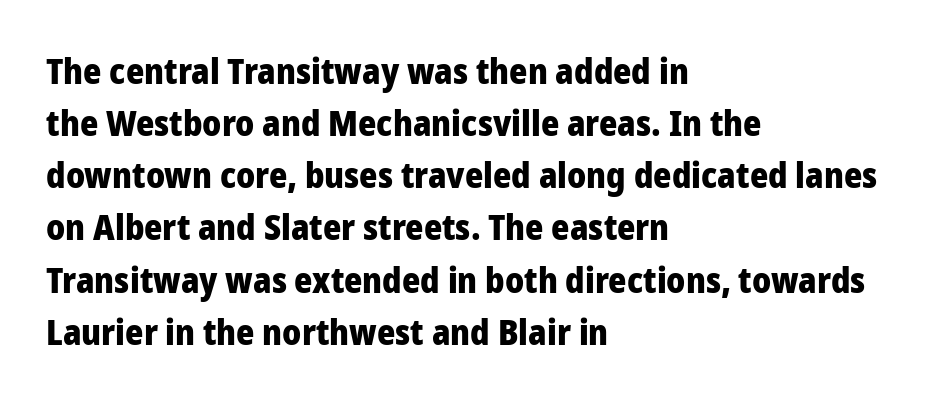
{"serif": "no", "italic": "no", "bold": "yes", "weight": "heavy", "width": "normal", "stroke_contrast": "low", "x_height": "medium", "monospaced": "no", "underline": "no", "align": "left", "line_spacing": "normal", "line_spacing_ratio": 1.49, "letter_spacing": "normal", "letter_spacing_em": 0.0, "glyph_px": 35}
